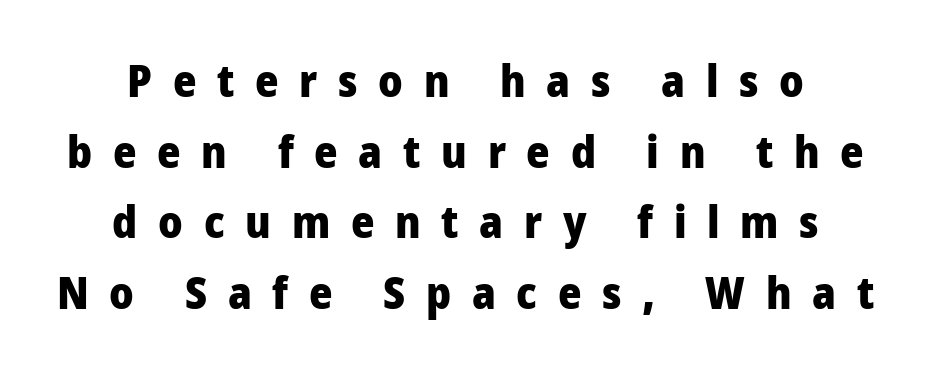
{"serif": "no", "italic": "no", "bold": "yes", "weight": "heavy", "width": "normal", "stroke_contrast": "low", "x_height": "medium", "monospaced": "no", "underline": "no", "align": "center", "line_spacing": "normal", "line_spacing_ratio": 1.57, "letter_spacing": "wide", "letter_spacing_em": 0.46, "glyph_px": 45}
